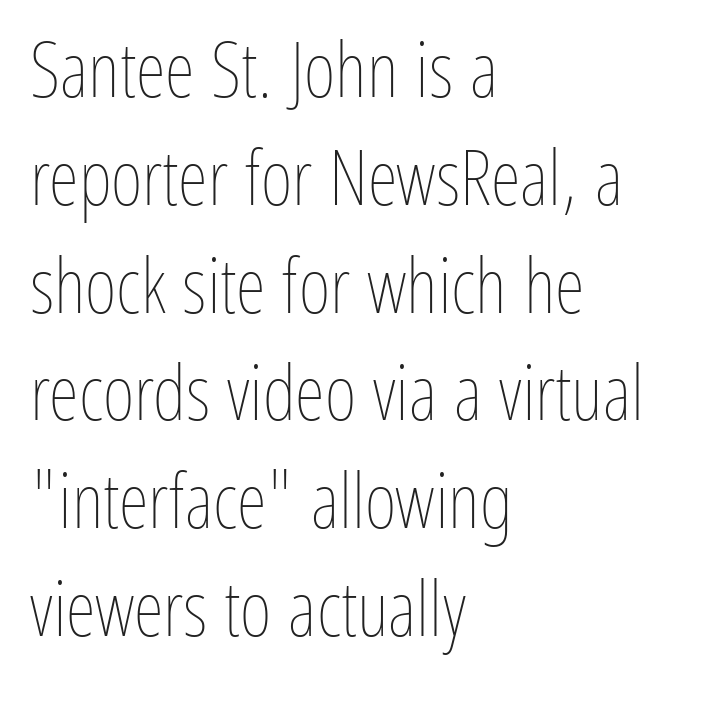
The image shows 77 px thin, condensed type, upright; set left-aligned, normal line spacing (1.4x), normal letter spacing, not underlined; low stroke contrast and a medium x-height.
